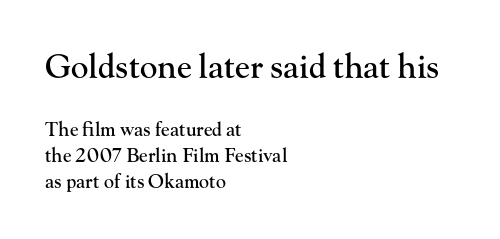
{"serif": "yes", "italic": "no", "width": "normal", "stroke_contrast": "high", "x_height": "small", "monospaced": "no", "underline": "no", "align": "left", "line_spacing": "normal", "line_spacing_ratio": 1.37, "letter_spacing": "normal", "letter_spacing_em": 0.0, "larger_block": "first", "size_ratio": 1.74, "glyph_px": 33}
